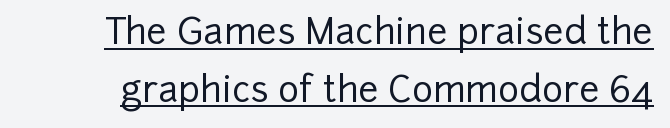
The image shows 36 px sans-serif type, upright; set normal line spacing (1.61x), normal letter spacing, underlined; low stroke contrast and a medium x-height.
